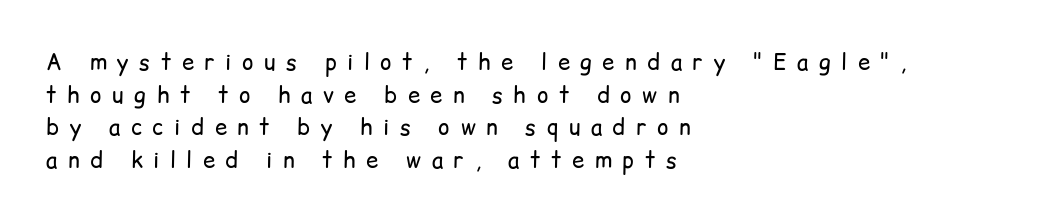
The image shows 22 px text type, upright; set left-aligned, normal line spacing (1.48x), unusually wide letter spacing (+0.48 em), not underlined.
